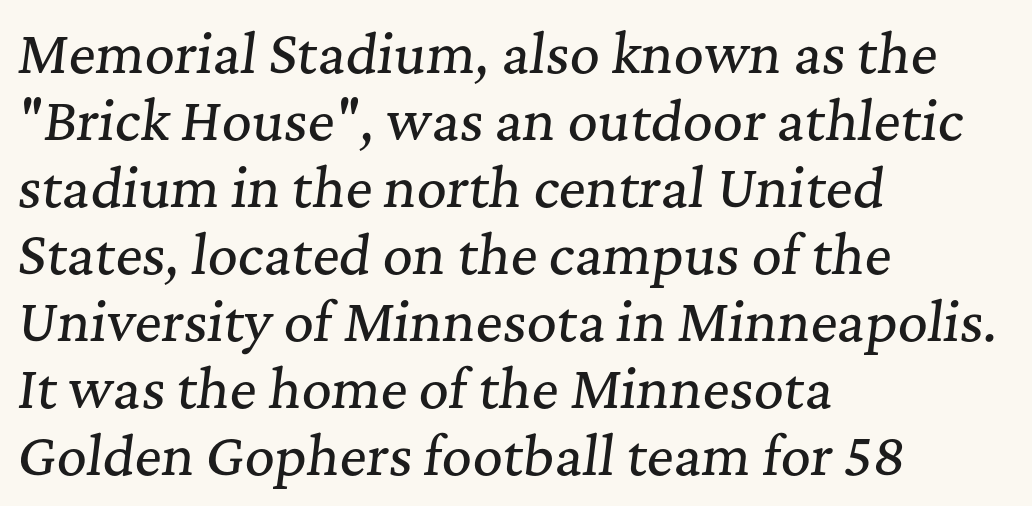
The image shows 52 px serif type, italic (leaning right); set left-aligned, normal line spacing (1.29x), normal letter spacing, not underlined; medium stroke contrast and a medium x-height.
